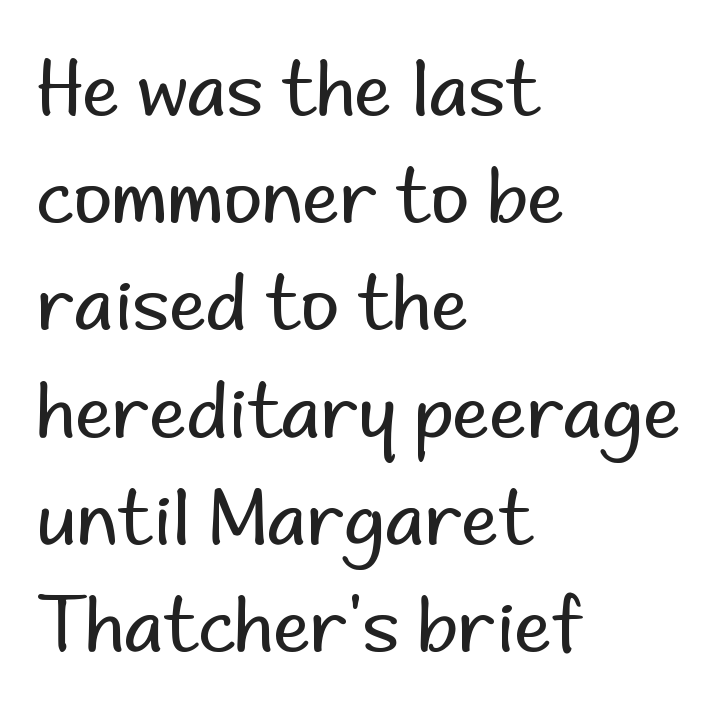
Q: Is the text bold? A: No.
Q: Is the text italic (slanted)? A: No, it is upright.
Q: Is the typeface a serif or a sans-serif typeface? A: Sans-serif.
Q: Is the text underlined? A: No.
Q: How is the paragraph aligned? A: Left-aligned.
Q: Is the spacing between letters normal or unusually wide? A: Normal.
Q: Is the spacing between lines tight, normal or loose? A: Normal.
Q: Width (condensed, normal, or wide)? A: Normal.
Q: Stroke contrast? A: Low.
Q: x-height? A: Small.
Q: Monospaced? A: No.
